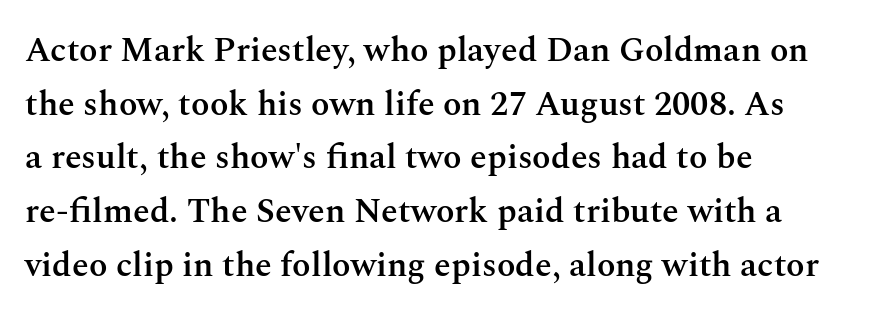
{"serif": "yes", "italic": "no", "bold": "semi", "weight": "semibold", "width": "normal", "stroke_contrast": "medium", "x_height": "medium", "monospaced": "no", "underline": "no", "align": "left", "line_spacing": "normal", "line_spacing_ratio": 1.58, "letter_spacing": "normal", "letter_spacing_em": 0.0, "glyph_px": 34}
